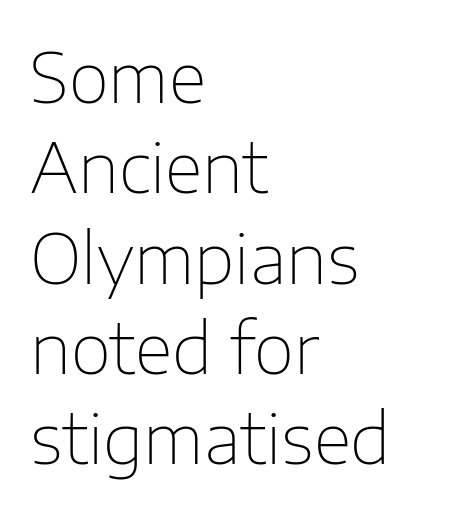
{"serif": "no", "italic": "no", "bold": "no", "weight": "thin", "width": "normal", "stroke_contrast": "low", "x_height": "medium", "monospaced": "no", "underline": "no", "align": "left", "line_spacing": "normal", "line_spacing_ratio": 1.29, "letter_spacing": "normal", "letter_spacing_em": 0.0, "glyph_px": 70}
